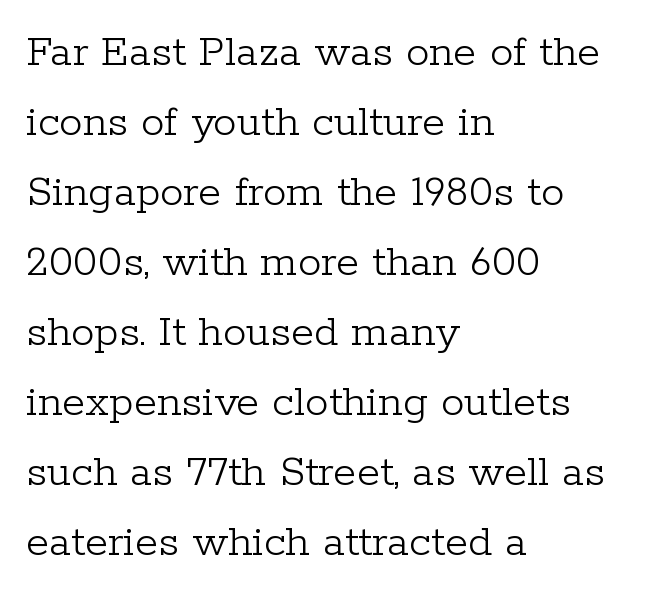
The image shows 47 px light serif type, upright; set left-aligned, normal line spacing (1.49x), normal letter spacing, not underlined; low stroke contrast and a medium x-height.
